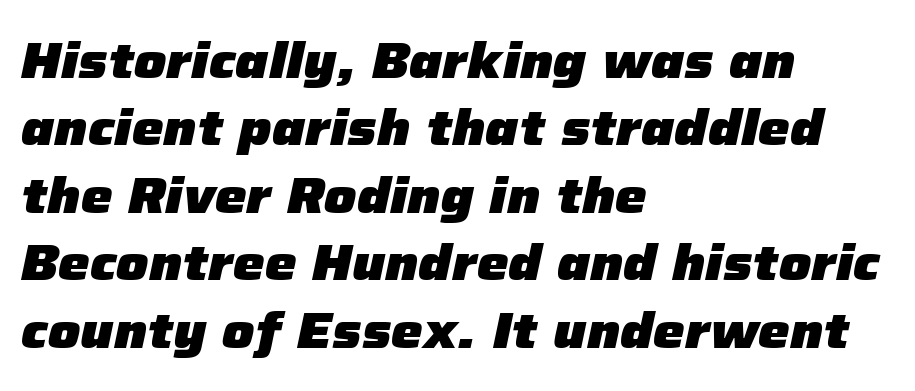
Q: Is the text bold? A: Yes.
Q: Is the text italic (slanted)? A: Yes, it leans right by about 12 degrees.
Q: Is the text underlined? A: No.
Q: How is the paragraph aligned? A: Left-aligned.
Q: Is the spacing between letters normal or unusually wide? A: Normal.
Q: Is the spacing between lines tight, normal or loose? A: Normal.
Q: Width (condensed, normal, or wide)? A: Normal.
Q: Stroke contrast? A: Low.
Q: x-height? A: Medium.
Q: Monospaced? A: No.
